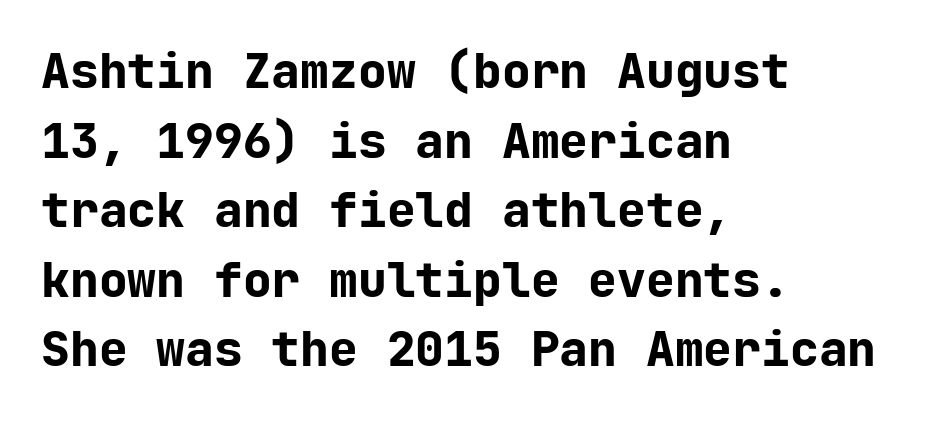
In CSS terms this would be text-align: left. Every character here occupies the same horizontal width, giving the sample a typewriter-like rhythm. The line texture is even and compact thanks to regular tracking. Summary of weight: heavy, a full bold. This sample uses an upright cut, with every glyph sitting square on the baseline. Descenders hang freely into open space.
